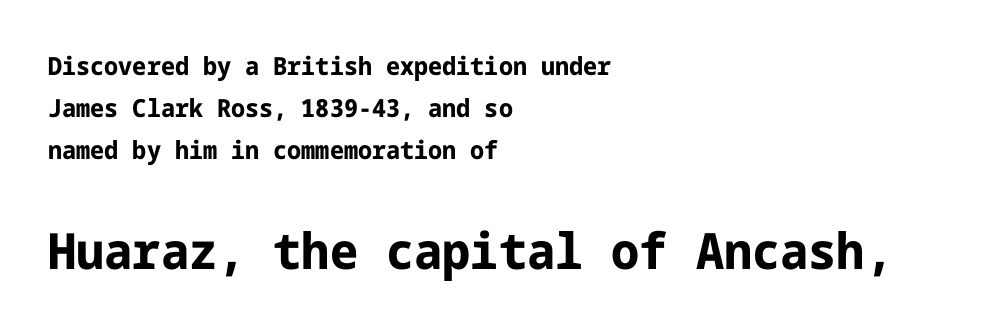
Q: Is the text bold? A: Yes.
Q: Is the text italic (slanted)? A: No, it is upright.
Q: Is the typeface a serif or a sans-serif typeface? A: Sans-serif.
Q: Is the text underlined? A: No.
Q: How is the paragraph aligned? A: Left-aligned.
Q: Is the spacing between letters normal or unusually wide? A: Normal.
Q: Is the spacing between lines tight, normal or loose? A: Normal.
Q: Which block of text is set in a larger size, the first (top) or the second (bottom)? A: The second (bottom) one.
Q: Width (condensed, normal, or wide)? A: Normal.
Q: Stroke contrast? A: Low.
Q: x-height? A: Medium.
